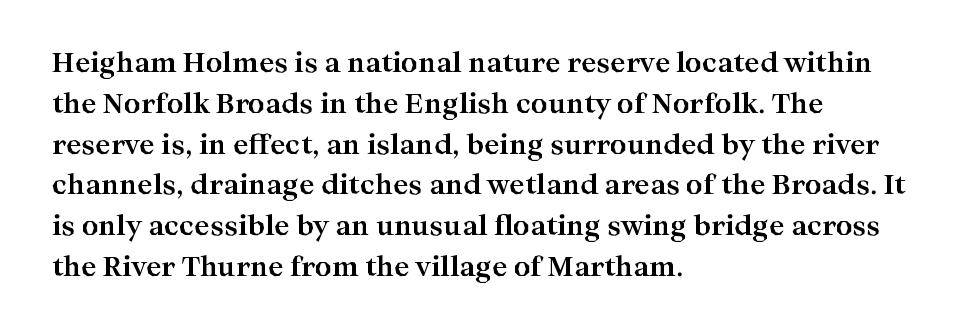
The image shows 26 px bold type, upright; set left-aligned, normal line spacing (1.57x), normal letter spacing, not underlined.
